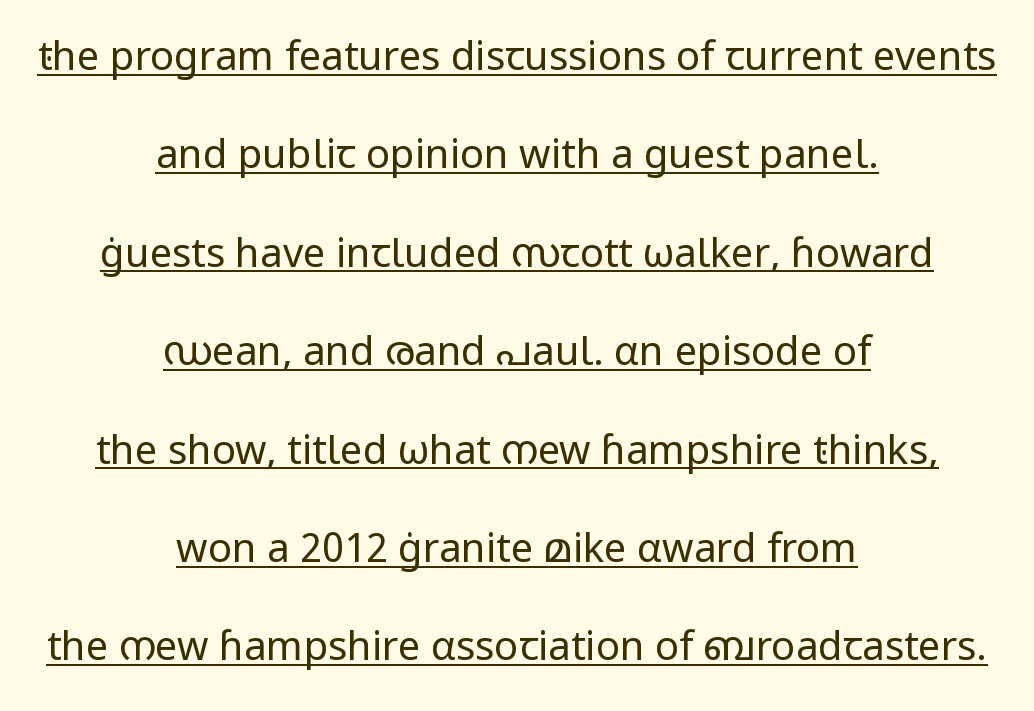
{"serif": "no", "italic": "no", "bold": "no", "weight": "regular", "width": "normal", "stroke_contrast": "low", "x_height": "medium", "monospaced": "no", "underline": "yes", "align": "center", "line_spacing": "loose", "line_spacing_ratio": 2.46, "letter_spacing": "normal", "letter_spacing_em": 0.0, "glyph_px": 40}
